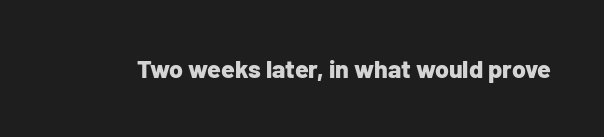
The image shows 25 px bold type, upright; set normal letter spacing, not underlined.
